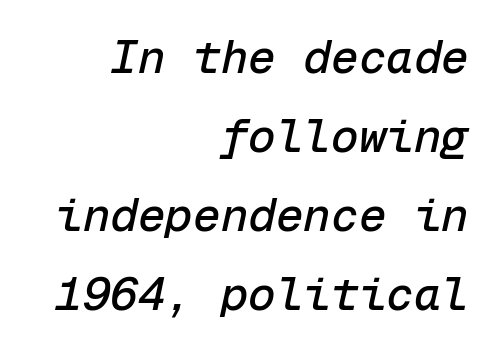
Is this a fixed-width face? Yes — each glyph sits in an identical cell. Notice how the passage keeps a crisp vertical edge on the right only. The font's italic variant was chosen for this text. Check the space under the baseline: it is left empty.
